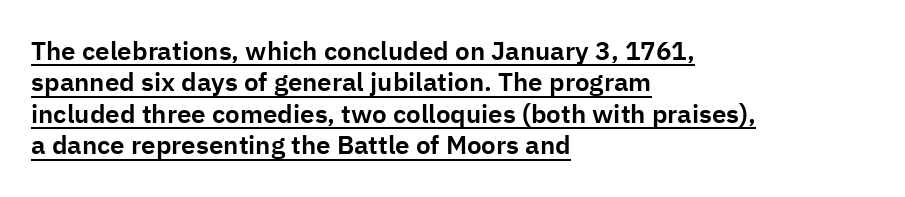
The typesetter chose a ragged-right arrangement here. Posture: upright roman. Notice how a bar underscores the lettering throughout. Default kerning and tracking; the words read as compact shapes.
